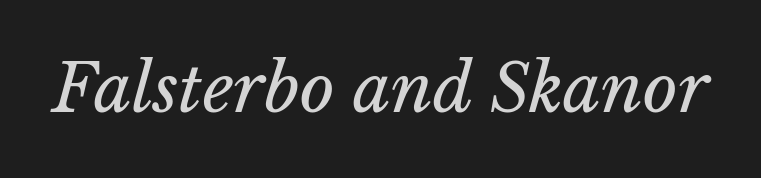
Q: Is the text bold? A: No.
Q: Is the text underlined? A: No.
Q: Is the spacing between letters normal or unusually wide? A: Normal.
Q: Width (condensed, normal, or wide)? A: Normal.
Q: Stroke contrast? A: Low.
Q: x-height? A: Medium.
Q: Monospaced? A: No.
